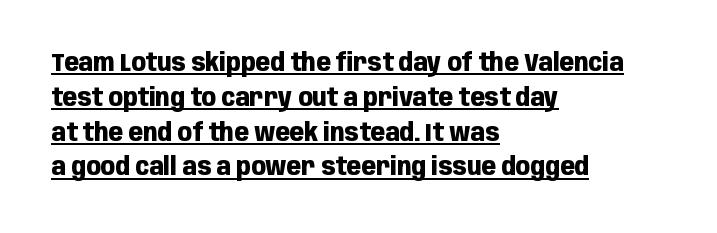
{"italic": "no", "bold": "yes", "underline": "yes", "align": "left", "line_spacing": "normal", "line_spacing_ratio": 1.45, "letter_spacing": "normal", "letter_spacing_em": 0.0, "glyph_px": 24}
